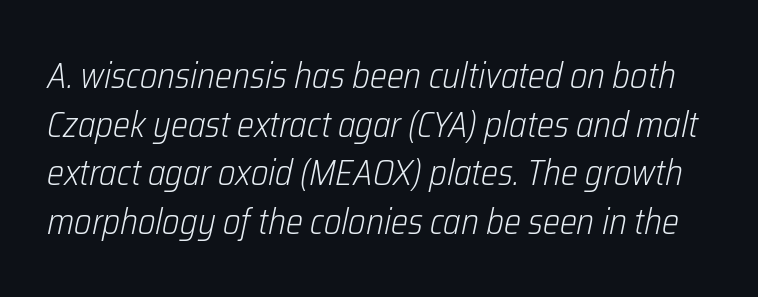
{"italic": "yes", "lean": "right", "slant_degrees": 12, "bold": "no", "weight": "light", "width": "condensed", "stroke_contrast": "low", "x_height": "medium", "monospaced": "no", "underline": "no", "line_spacing": "normal", "line_spacing_ratio": 1.35, "letter_spacing": "normal", "letter_spacing_em": 0.0, "glyph_px": 36}
